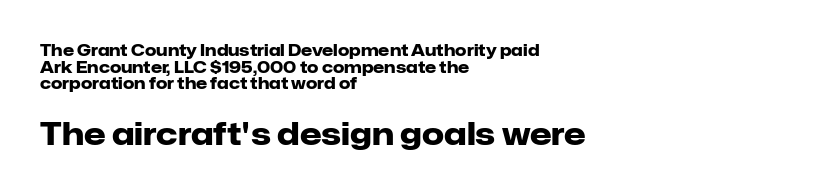
The image shows 31 px heavy sans-serif type, upright; set left-aligned, tight line spacing (1.04x), normal letter spacing, not underlined; the second (bottom) block is 1.94x larger; low stroke contrast and a medium x-height.
